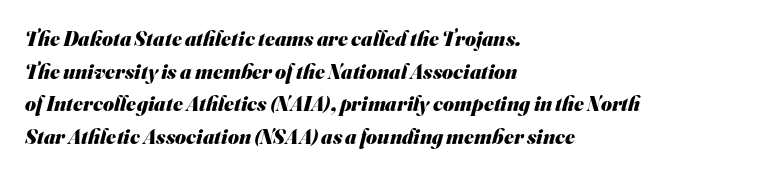
Q: Is the text bold? A: Yes.
Q: Is the text underlined? A: No.
Q: How is the paragraph aligned? A: Left-aligned.
Q: Is the spacing between letters normal or unusually wide? A: Normal.
Q: Is the spacing between lines tight, normal or loose? A: Normal.
